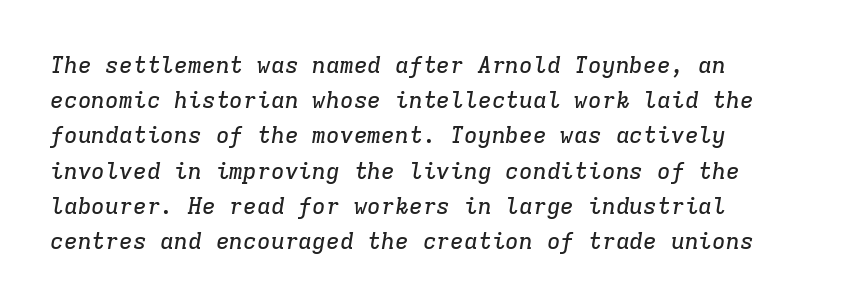
The image shows 23 px text type, italic (leaning right); set normal line spacing (1.53x), normal letter spacing, not underlined.
